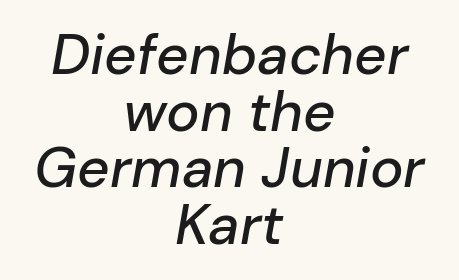
Just letters on the line, the space beneath them empty. The letterforms sit shoulder to shoulder at normal distance. Rows of type sit shoulder to shoulder in the vertical direction. This sample uses an oblique cut, with every glyph tilted off the vertical. Both edges are ragged and mirror each other, which tells us the setting is centered.
